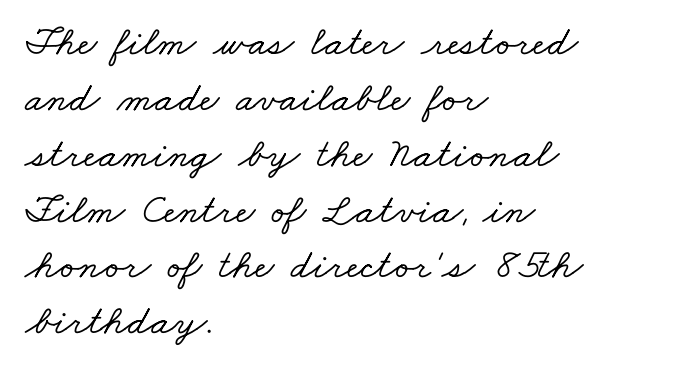
Looks like regular typesetting: each glyph gets only the width it needs. This rendering features lettering with no underline. Students, note that the glyphs here touch the page at normal intervals. Is there much room between lines? A standard amount, neither cramped nor airy. Caption: multi-line text, flush left, ragged right. The designer went with a serif here, giving each stem small feet.
